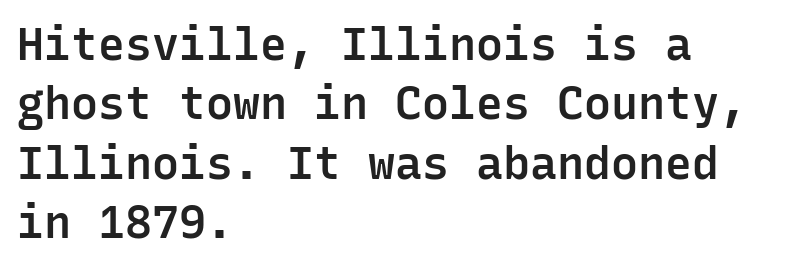
You can tell from the bare stems that sans-serif type was used. Spacing verdict: monospaced, one width for all characters. Typographic density is moderately raised because the face is semibold. Reading down the column, the eye jumps a familiar distance to each next line.
